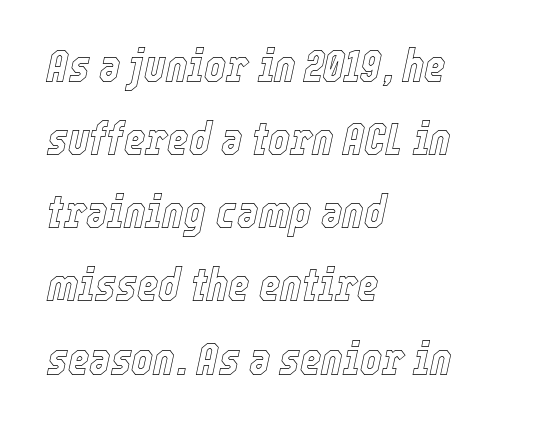
Q: Is the text italic (slanted)? A: Yes, it leans right by about 12 degrees.
Q: Is the text underlined? A: No.
Q: How is the paragraph aligned? A: Left-aligned.
Q: Is the spacing between letters normal or unusually wide? A: Normal.
Q: Is the spacing between lines tight, normal or loose? A: Normal.
Q: Width (condensed, normal, or wide)? A: Condensed.
Q: x-height? A: Medium.
Q: Monospaced? A: No.
